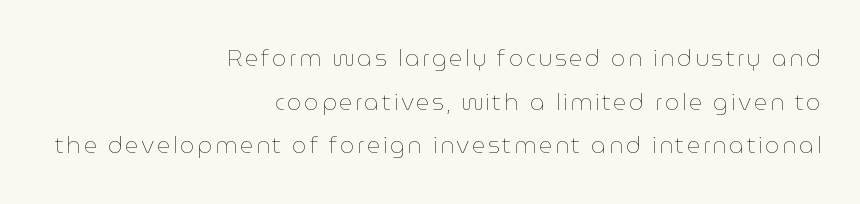
Stem width sits at or under what a default text font uses. Posture: vertical. Casual observation: everything's shoved over to the right. Underlining? Definitely not there. How would I describe the line gaps? Wide and relaxed.
